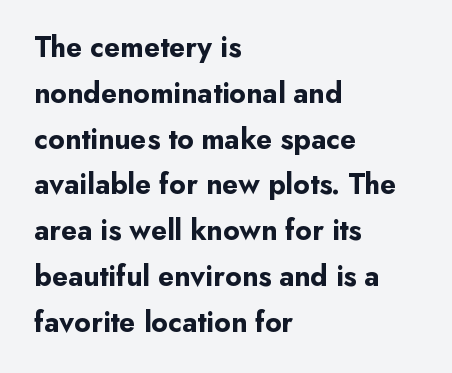
Do the characters align in a grid? No, the font is proportional. The letters carry no serifs — their stems end cleanly without finishing strokes. In CSS terms this would be text-align: left. Leading matches the norm, producing a regular column. Inter-character spacing is left at the font's built-in metrics. Descenders are the only things crossing below the line.
